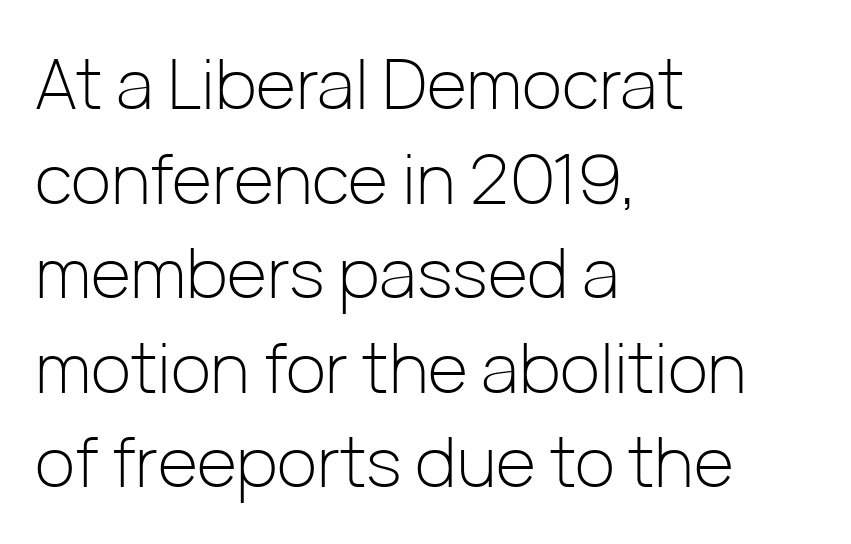
{"serif": "no", "italic": "no", "bold": "no", "weight": "light", "width": "normal", "stroke_contrast": "low", "x_height": "medium", "monospaced": "no", "underline": "no", "align": "left", "line_spacing": "normal", "line_spacing_ratio": 1.37, "letter_spacing": "normal", "letter_spacing_em": 0.0, "glyph_px": 69}
